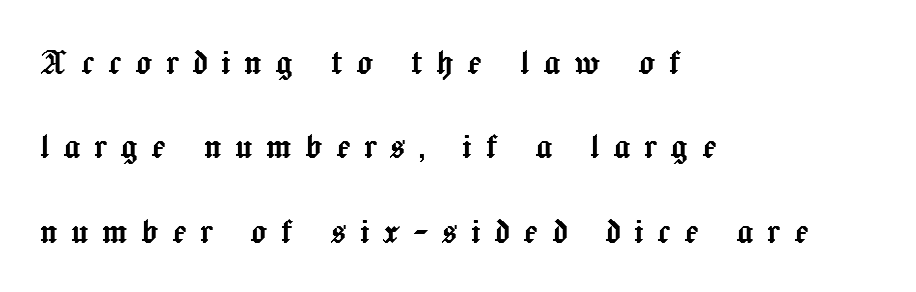
{"italic": "no", "width": "normal", "x_height": "medium", "monospaced": "no", "underline": "no", "align": "left", "line_spacing": "loose", "line_spacing_ratio": 2.01, "letter_spacing": "wide", "letter_spacing_em": 0.32, "glyph_px": 42}
